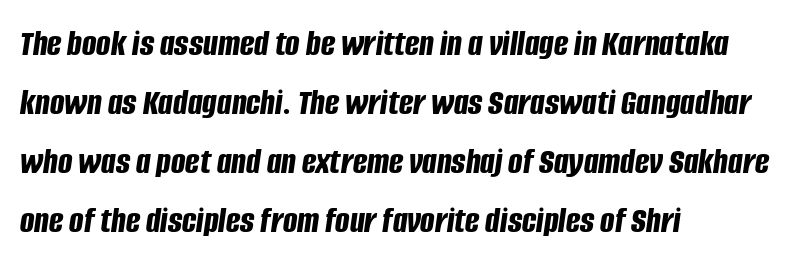
{"italic": "yes", "lean": "right", "slant_degrees": 8, "bold": "yes", "weight": "bold", "width": "condensed", "stroke_contrast": "low", "x_height": "large", "monospaced": "no", "underline": "no", "align": "left", "line_spacing": "normal", "line_spacing_ratio": 1.55, "letter_spacing": "normal", "letter_spacing_em": 0.0, "glyph_px": 38}
